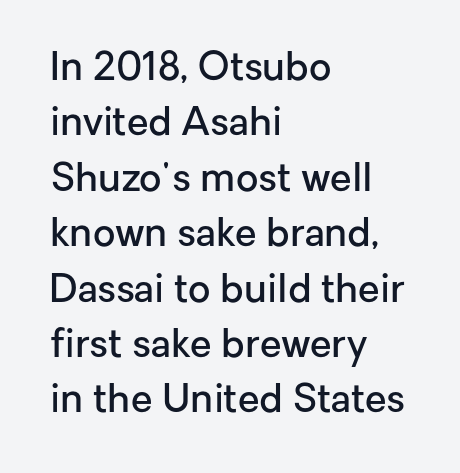
The string is rendered with underlining switched off. Emphasis by weight is partial: semibold. A typesetter would mark this as roman, not italic. The passage shown is typeset with a sans-serif family. Does the copy run flush right? No — it runs flush left.
